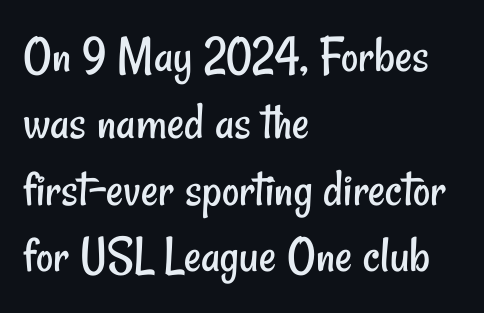
Q: Is the text bold? A: No.
Q: Is the typeface a serif or a sans-serif typeface? A: Sans-serif.
Q: Is the text underlined? A: No.
Q: How is the paragraph aligned? A: Left-aligned.
Q: Is the spacing between letters normal or unusually wide? A: Normal.
Q: Is the spacing between lines tight, normal or loose? A: Normal.
Q: Width (condensed, normal, or wide)? A: Condensed.
Q: Stroke contrast? A: Low.
Q: x-height? A: Small.
Q: Monospaced? A: No.
